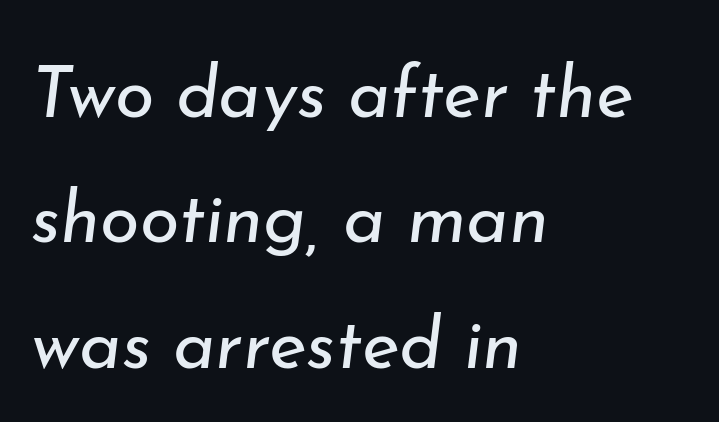
There's an unmistakable incline to the writing here. Think of a printed novel: that variable character pitch is what you see here. You could call the tracking neutral — neither tight nor loose. Which margin do the lines hug? The left one — the right edge is uneven. Think standard paragraph weight, or any step lighter than that.
